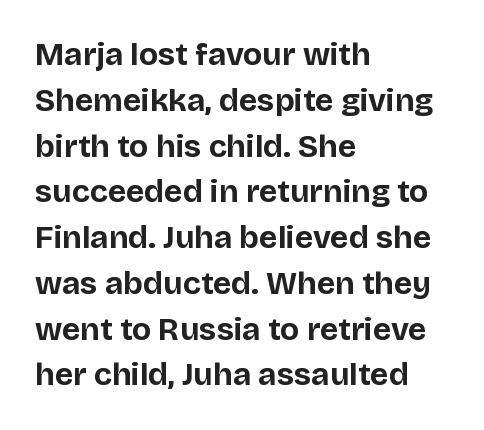
Q: Is the text bold? A: Yes.
Q: Is the text italic (slanted)? A: No, it is upright.
Q: Is the typeface a serif or a sans-serif typeface? A: Sans-serif.
Q: Is the text underlined? A: No.
Q: How is the paragraph aligned? A: Left-aligned.
Q: Is the spacing between letters normal or unusually wide? A: Normal.
Q: Is the spacing between lines tight, normal or loose? A: Normal.
Q: Width (condensed, normal, or wide)? A: Normal.
Q: Stroke contrast? A: Low.
Q: x-height? A: Large.
Q: Monospaced? A: No.
